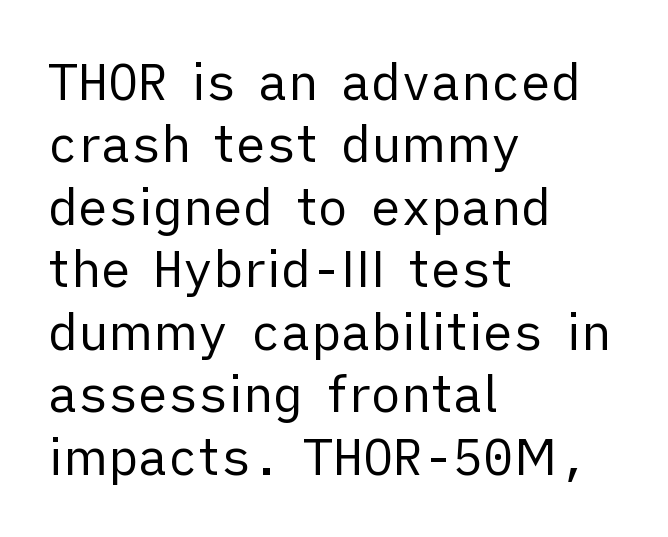
{"serif": "no", "italic": "no", "bold": "no", "weight": "regular", "width": "normal", "stroke_contrast": "low", "x_height": "medium", "monospaced": "no", "underline": "no", "align": "left", "line_spacing": "normal", "line_spacing_ratio": 1.25, "letter_spacing": "normal", "letter_spacing_em": 0.0, "glyph_px": 50}
